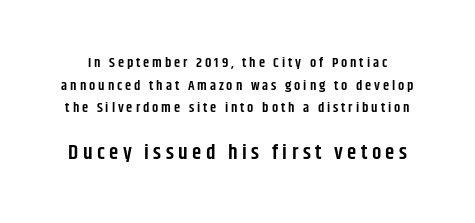
A student would notice the bottom passage is typeset larger than what precedes it. Vertical strokes here are truly vertical. Heft: intermediate — a semibold. Whoever set this chose a conventional vertical rhythm. The passage shown is not underscored anywhere. Spacing between characters has been opened up far beyond the box default.
